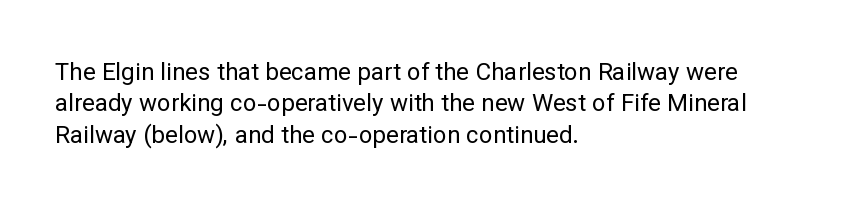
Q: Is the text bold? A: No.
Q: Is the text italic (slanted)? A: No, it is upright.
Q: Is the text underlined? A: No.
Q: How is the paragraph aligned? A: Left-aligned.
Q: Is the spacing between letters normal or unusually wide? A: Normal.
Q: Is the spacing between lines tight, normal or loose? A: Normal.
